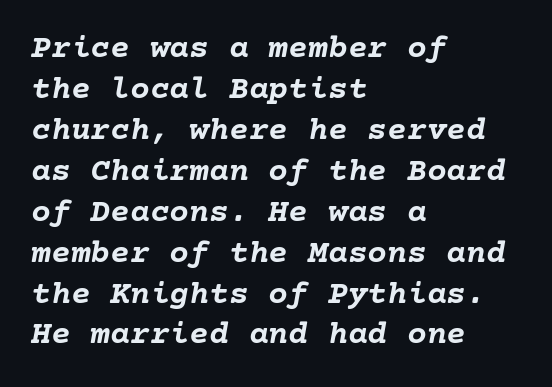
Q: Is the text bold? A: Yes.
Q: Is the text italic (slanted)? A: Yes, it leans right by about 10 degrees.
Q: Is the text underlined? A: No.
Q: How is the paragraph aligned? A: Left-aligned.
Q: Is the spacing between letters normal or unusually wide? A: Normal.
Q: Width (condensed, normal, or wide)? A: Normal.
Q: Stroke contrast? A: Low.
Q: x-height? A: Medium.
